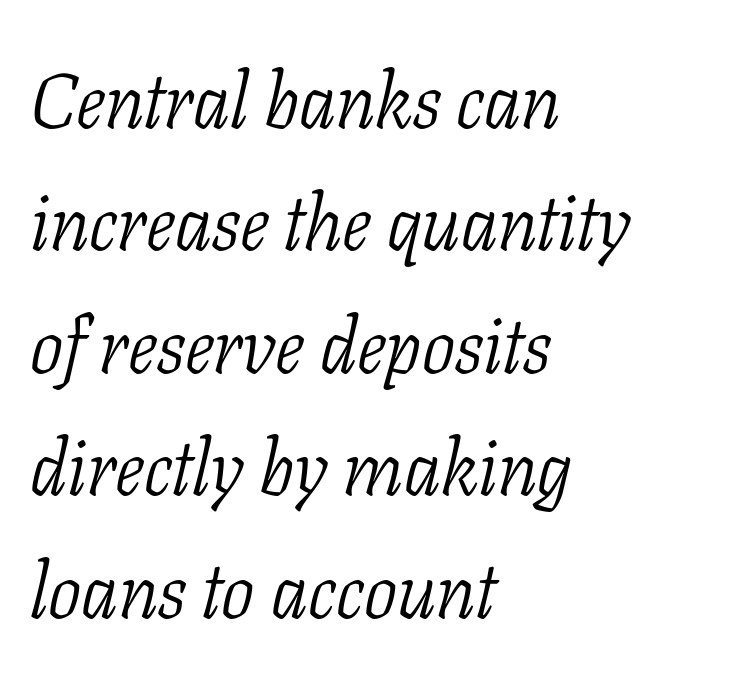
The setting favours the left margin, as ordinary paragraphs usually do. Spacing verdict: proportional, widths tailored to each character. The face used here is rendered with its standard letterfit. Is this a sans? No — the strokes have serifs. The specimen reads as italic at a glance. Plain, unruled lines of type.
